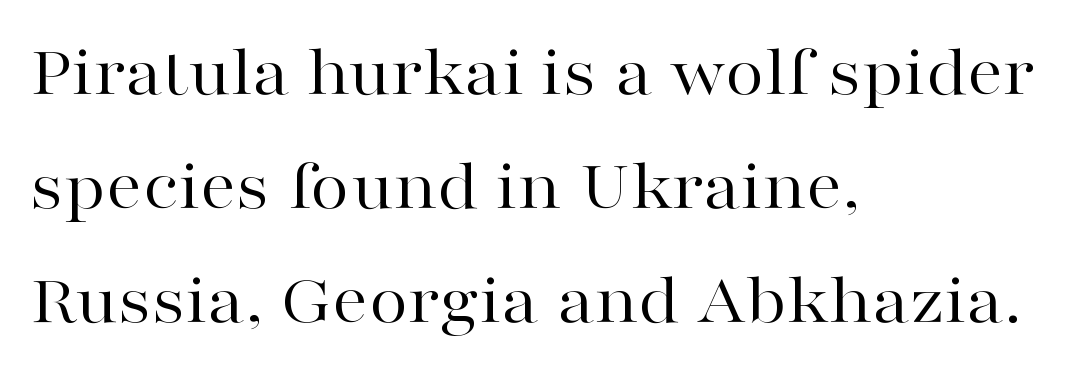
The strip under each line holds only bare page. Weight: regular or lighter. A typesetter would mark this as roman, not italic. One glance says typical: line gaps are just what's usual. Observe the serifs anchoring each vertical stroke in this sample.
